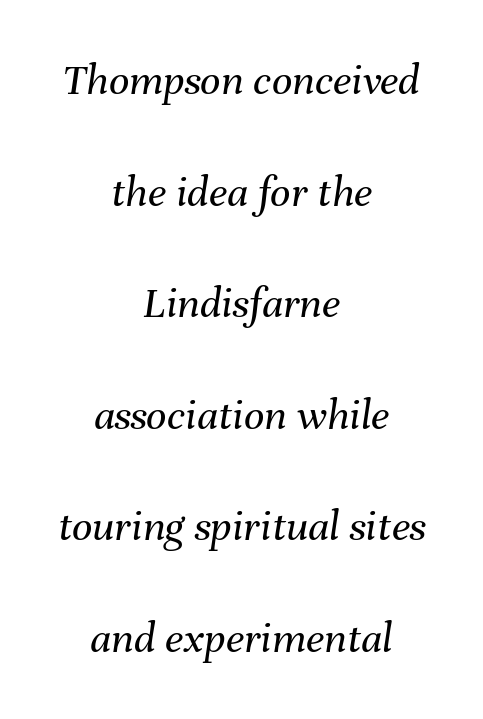
The designer dialed line spacing up above the default. Does the lettering tilt? It does — this is italic. Teacher's note: observe the equal gaps on both sides — that is centered alignment. Tracking value appears to be zero — textbook default spacing. On a weight scale, this lands at 450 or below.
